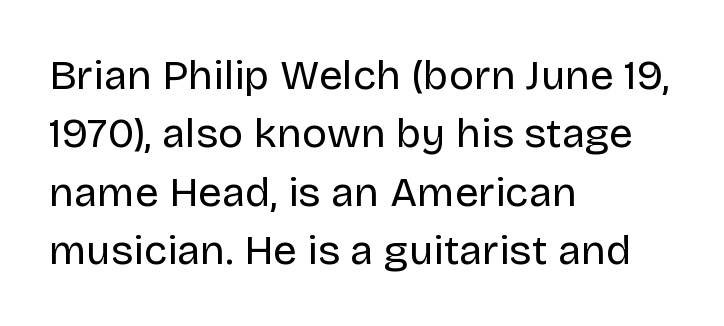
The image shows 42 px regular-weight sans-serif type, upright; set left-aligned, normal line spacing (1.39x), normal letter spacing, not underlined; low stroke contrast and a large x-height.
